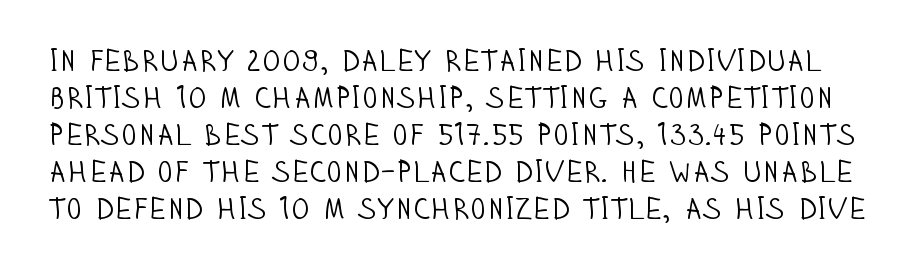
{"serif": "no", "italic": "no", "bold": "no", "weight": "light", "width": "condensed", "stroke_contrast": "low", "x_height": "large", "monospaced": "no", "underline": "no", "line_spacing_ratio": 1.23, "letter_spacing": "normal", "letter_spacing_em": 0.0, "glyph_px": 30}
